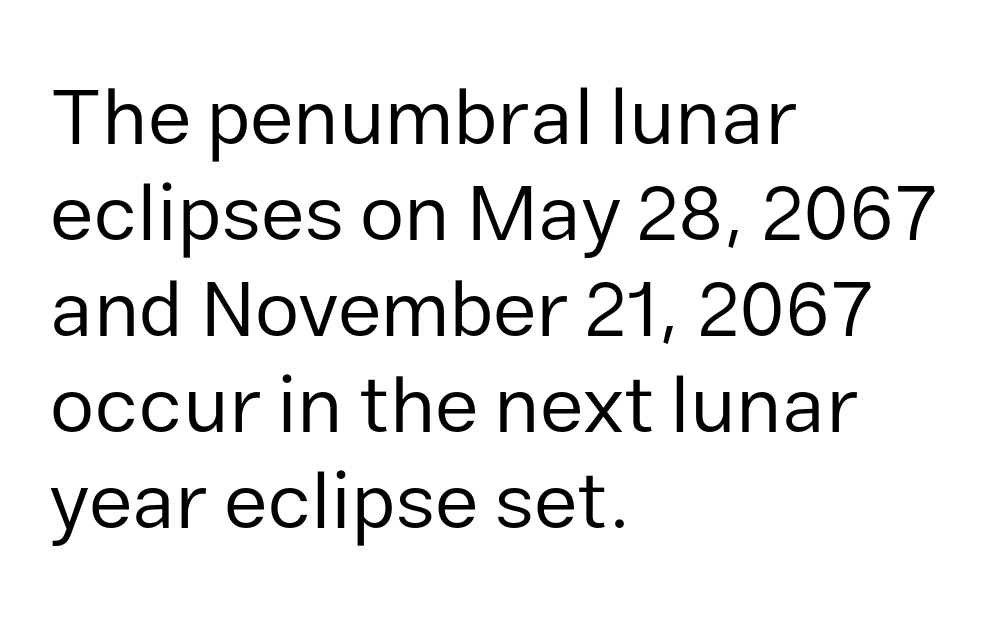
The passage shown is typed in a proportional face where columns would drift. Every character sits straight up, as roman type does. Underlining? Definitely not there. The letterforms sit at book weight or below.
